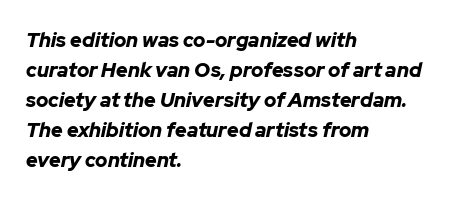
The image shows 20 px bold type, italic (leaning right); set left-aligned, normal line spacing (1.5x), normal letter spacing, not underlined.
